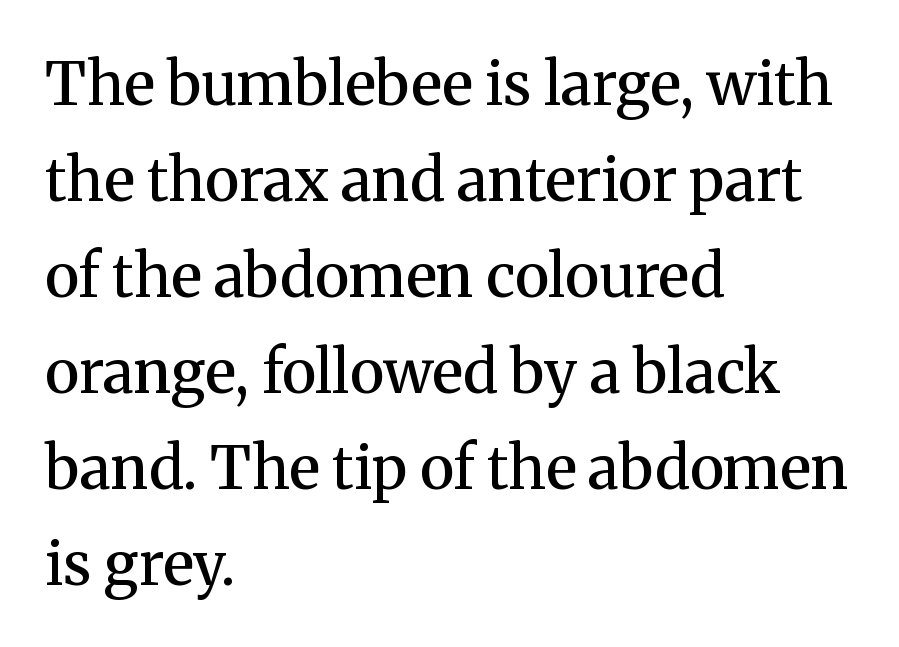
Q: Is the text bold? A: Semi-bold.
Q: Is the text italic (slanted)? A: No, it is upright.
Q: Is the typeface a serif or a sans-serif typeface? A: Serif.
Q: Is the text underlined? A: No.
Q: How is the paragraph aligned? A: Left-aligned.
Q: Is the spacing between letters normal or unusually wide? A: Normal.
Q: Is the spacing between lines tight, normal or loose? A: Normal.
Q: Width (condensed, normal, or wide)? A: Normal.
Q: Stroke contrast? A: Medium.
Q: x-height? A: Medium.
Q: Monospaced? A: No.
